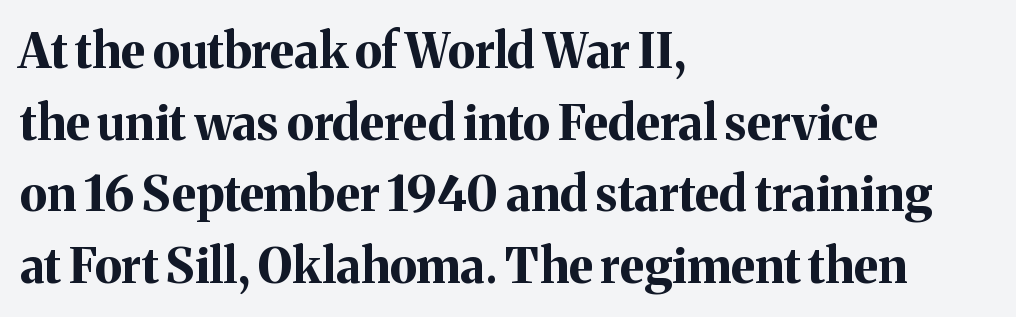
The image shows 48 px bold serif type, upright; set left-aligned, normal line spacing (1.49x), normal letter spacing, not underlined; medium stroke contrast and a medium x-height.
